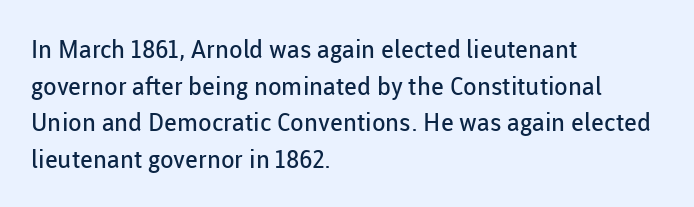
Q: Is the text bold? A: No.
Q: Is the text italic (slanted)? A: No, it is upright.
Q: Is the text underlined? A: No.
Q: How is the paragraph aligned? A: Left-aligned.
Q: Is the spacing between letters normal or unusually wide? A: Normal.
Q: Is the spacing between lines tight, normal or loose? A: Normal.
